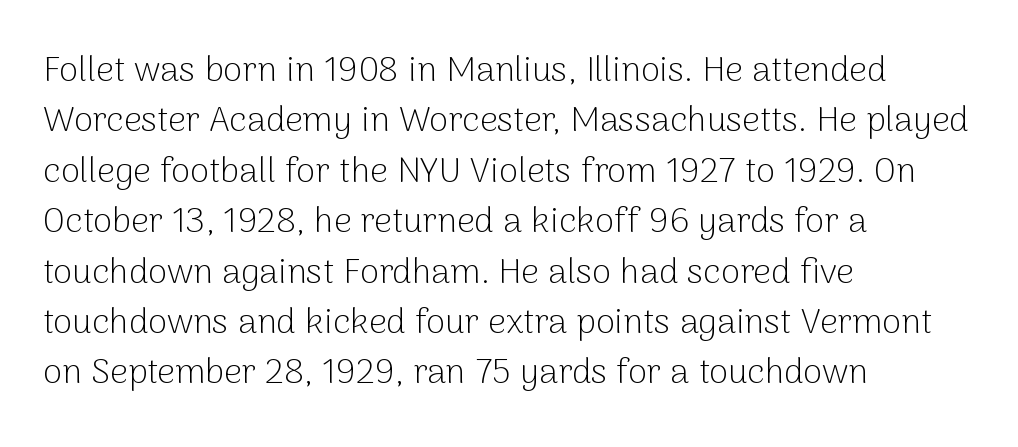
Nothing unusual about the tracking: characters are spaced as the font intends. Style check: upright. Typographically, this falls in the sans-serif category. The letters advance in unequal steps, a hallmark of proportional type.
